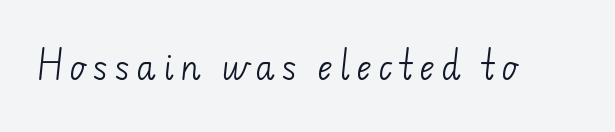
Q: Is the text bold? A: No.
Q: Is the typeface a serif or a sans-serif typeface? A: Sans-serif.
Q: Is the text underlined? A: No.
Q: Width (condensed, normal, or wide)? A: Normal.
Q: Stroke contrast? A: Low.
Q: x-height? A: Small.
Q: Monospaced? A: No.
